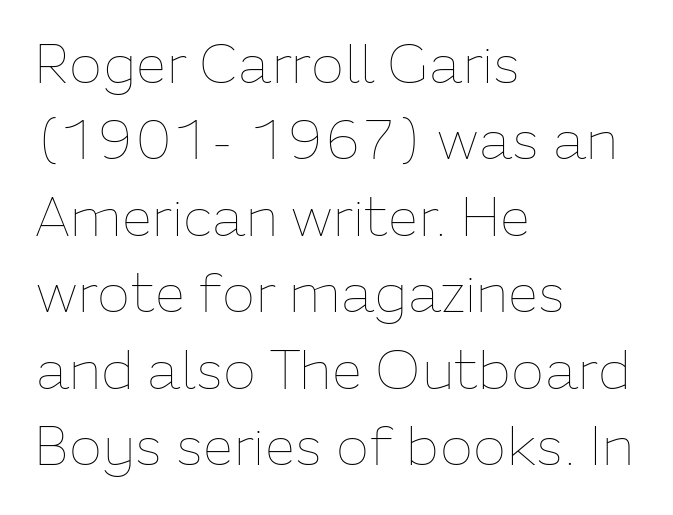
Character widths vary here, with narrow letters taking less room than wide ones. Words appear dense and cohesive because spacing is normal. This rendering uses left alignment, leaving the right contour irregular. Bold? No — there's no thickening of the strokes.
